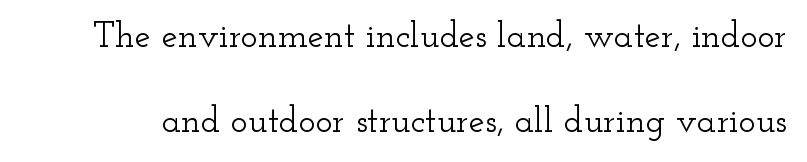
Observe the ordinary spacing: letters are neighbours, not strangers. This is roman type, the default non-slanted kind. Compared with typical paragraphs, the rows here are farther apart. The face used here is proportionally spaced, like ordinary book or web type.
